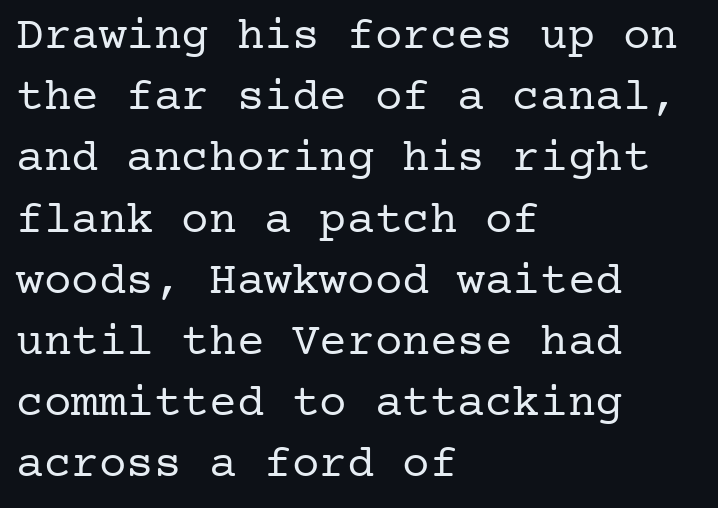
{"serif": "yes", "italic": "no", "bold": "no", "weight": "regular", "width": "normal", "stroke_contrast": "low", "x_height": "medium", "underline": "no", "align": "left", "line_spacing": "normal", "line_spacing_ratio": 1.33, "letter_spacing": "normal", "letter_spacing_em": 0.0, "glyph_px": 46}
